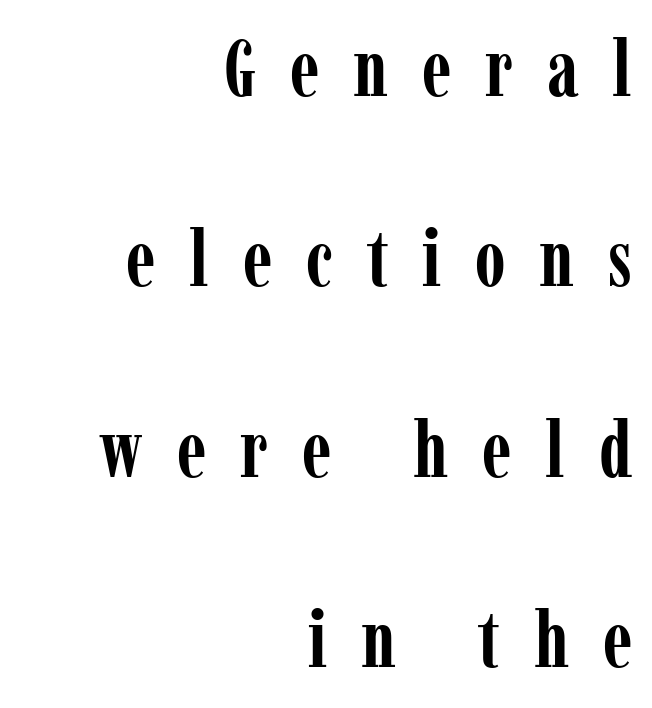
Its strokes are broad and dark, the hallmark of bold type. Leading is clearly above the norm, producing a sparse column. The paragraph has a hard right edge and a soft left edge. The letters stand upright; this is a roman face. You could not count columns in this text — the font is proportionally spaced. The characters display serif detailing at their extremities.
